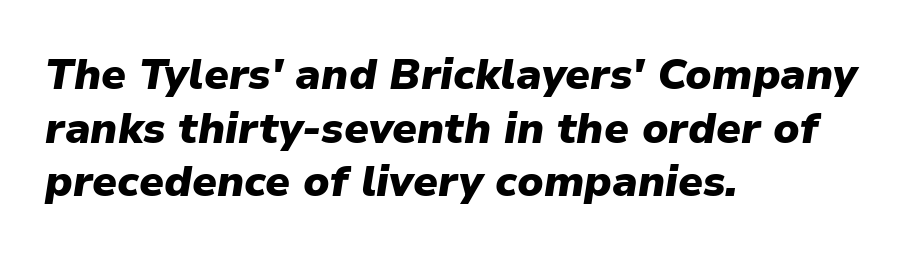
The image shows 43 px heavy type, italic (leaning right); set left-aligned, normal line spacing (1.25x), normal letter spacing, not underlined; low stroke contrast and a medium x-height.
